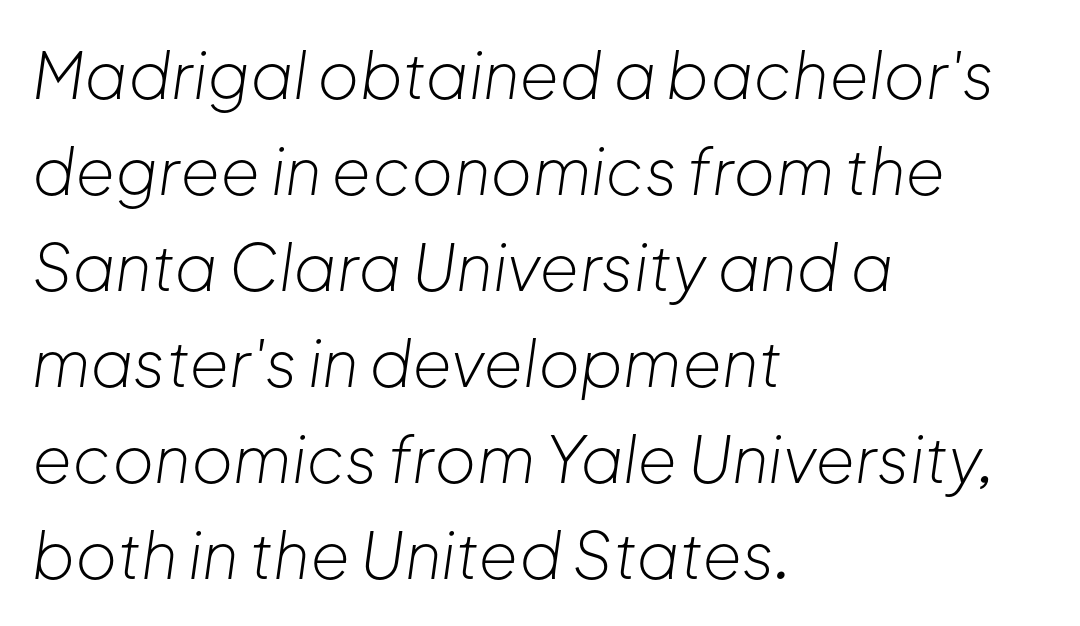
The image shows 64 px light type, italic (leaning right); set left-aligned, normal line spacing (1.5x), normal letter spacing, not underlined; low stroke contrast and a medium x-height.
